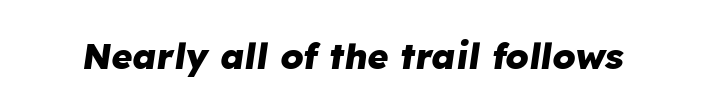
{"italic": "yes", "lean": "right", "slant_degrees": 8, "bold": "yes", "weight": "heavy", "width": "normal", "stroke_contrast": "low", "x_height": "medium", "monospaced": "no", "underline": "no", "letter_spacing": "normal", "letter_spacing_em": 0.0, "glyph_px": 36}
